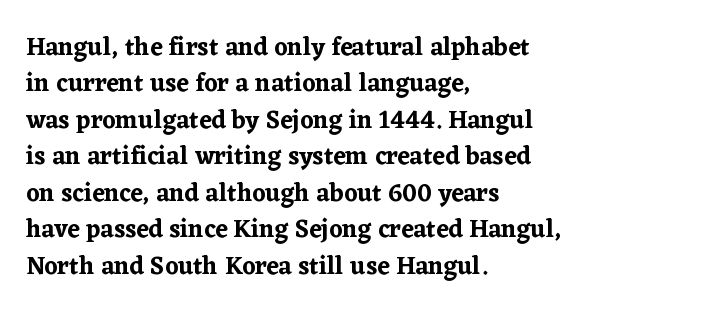
The image shows 25 px text type, upright; set left-aligned, normal line spacing (1.46x), normal letter spacing, not underlined.
